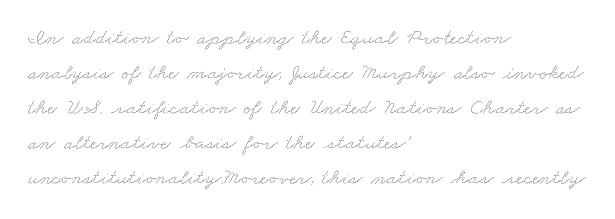
{"underline": "no", "align": "left", "line_spacing": "normal", "line_spacing_ratio": 1.59, "letter_spacing": "normal", "letter_spacing_em": 0.0, "glyph_px": 22}
